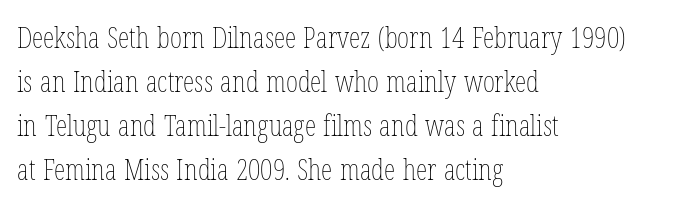
{"italic": "no", "bold": "no", "weight": "thin", "width": "condensed", "stroke_contrast": "low", "x_height": "medium", "monospaced": "no", "underline": "no", "align": "left", "line_spacing": "normal", "line_spacing_ratio": 1.52, "letter_spacing": "normal", "letter_spacing_em": 0.0, "glyph_px": 29}
